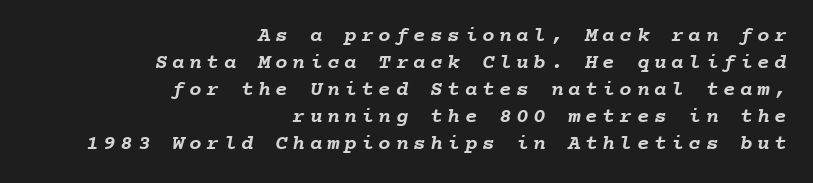
The image shows 21 px bold type; set right-aligned, normal line spacing (1.29x), unusually wide letter spacing (+0.22 em), not underlined.
